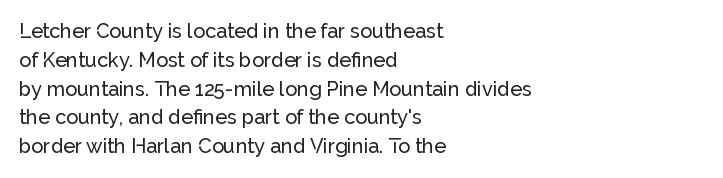
The image shows 20 px text type, upright; set left-aligned, normal line spacing (1.44x), normal letter spacing, not underlined.
